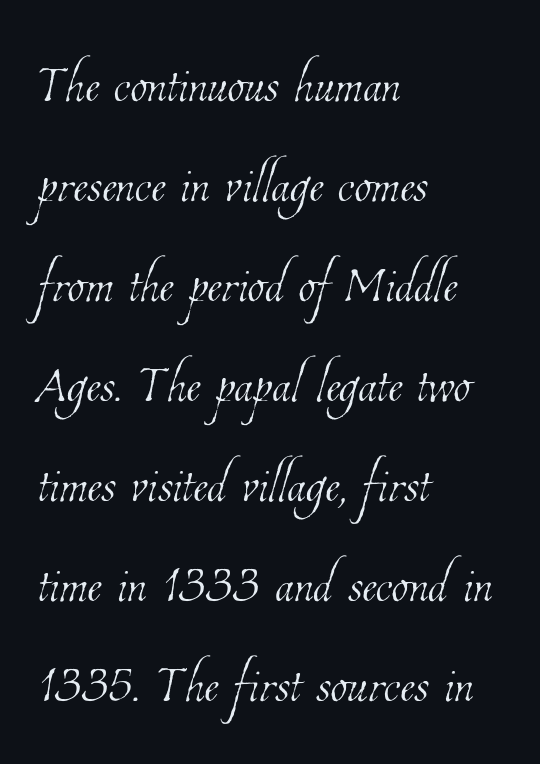
Q: Is the text bold? A: No.
Q: Is the text underlined? A: No.
Q: How is the paragraph aligned? A: Left-aligned.
Q: Is the spacing between letters normal or unusually wide? A: Normal.
Q: Is the spacing between lines tight, normal or loose? A: Normal.
Q: Width (condensed, normal, or wide)? A: Condensed.
Q: Stroke contrast? A: Low.
Q: x-height? A: Medium.
Q: Monospaced? A: No.
